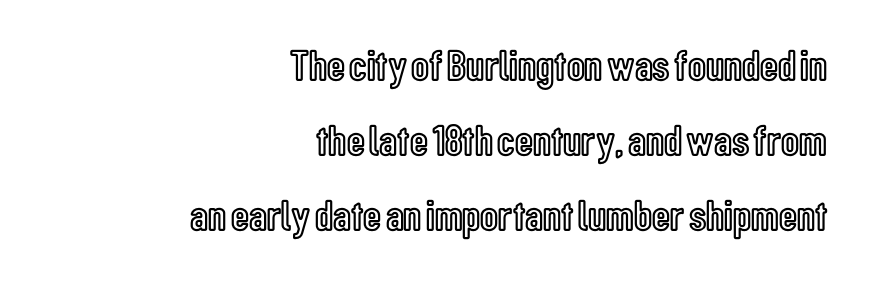
{"italic": "no", "width": "condensed", "x_height": "medium", "monospaced": "no", "underline": "no", "align": "right", "line_spacing": "normal", "line_spacing_ratio": 1.7, "letter_spacing": "normal", "letter_spacing_em": 0.0, "glyph_px": 44}
